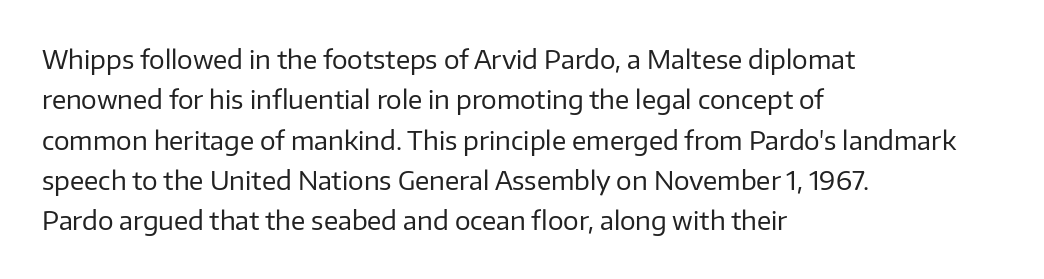
The image shows 26 px text type, upright; set left-aligned, normal line spacing (1.55x), normal letter spacing, not underlined.
